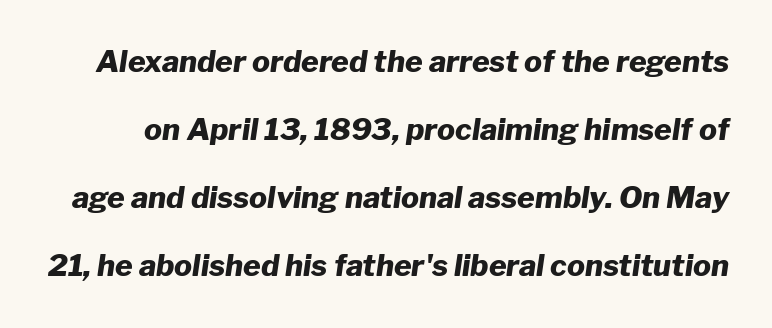
The image shows 30 px heavy type, italic (leaning right); set loose line spacing (2.27x), normal letter spacing, not underlined; low stroke contrast and a medium x-height.
